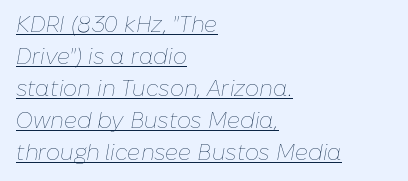
Q: Is the text bold? A: No.
Q: Is the text italic (slanted)? A: Yes, it leans right by about 10 degrees.
Q: Is the text underlined? A: Yes.
Q: How is the paragraph aligned? A: Left-aligned.
Q: Is the spacing between letters normal or unusually wide? A: Normal.
Q: Is the spacing between lines tight, normal or loose? A: Normal.
